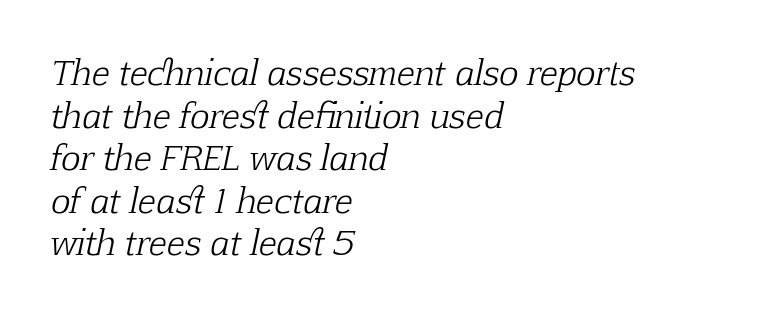
A clean baseline with only descenders dipping below it. The typography opts for an oblique posture over an upright one. Think of a printed novel: that variable character pitch is what you see here. How would I describe the line gaps? Plain and ordinary. Yep, those are serifs on the letters.
